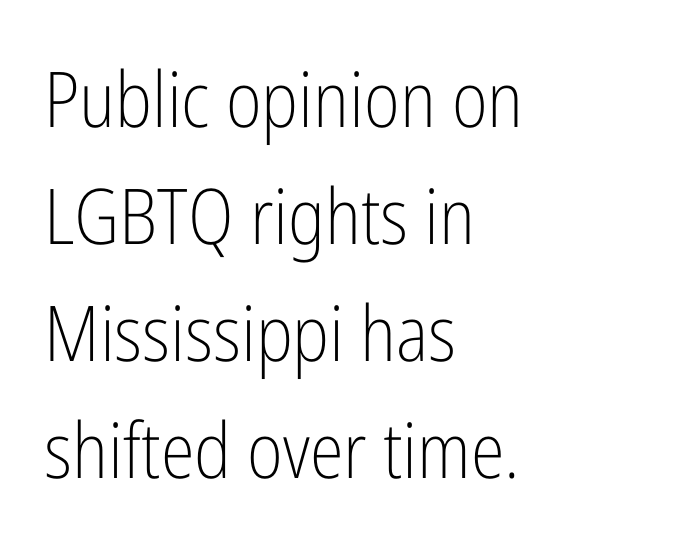
Q: Is the text bold? A: No.
Q: Is the text italic (slanted)? A: No, it is upright.
Q: Is the typeface a serif or a sans-serif typeface? A: Sans-serif.
Q: Is the text underlined? A: No.
Q: How is the paragraph aligned? A: Left-aligned.
Q: Is the spacing between letters normal or unusually wide? A: Normal.
Q: Is the spacing between lines tight, normal or loose? A: Normal.
Q: Width (condensed, normal, or wide)? A: Condensed.
Q: Stroke contrast? A: Low.
Q: x-height? A: Medium.
Q: Monospaced? A: No.
